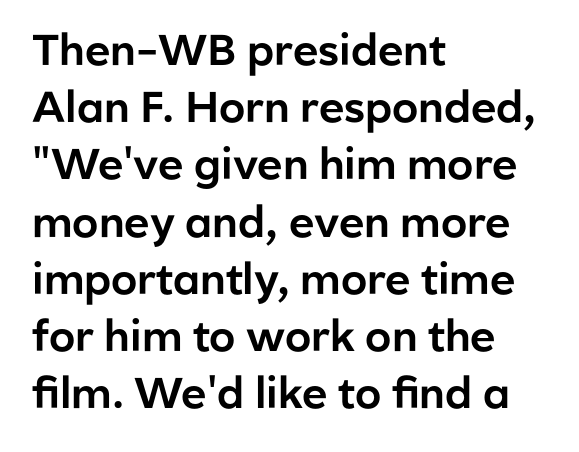
A student would call this left alignment; a typographer would say flush left, rag right. The type is set solid horizontally, with unmodified tracking. Note the varied advance widths — an 'i' is clearly narrower than an 'm'. The axis of the letterforms is exactly vertical. Just letters on the line, the space beneath them empty.
